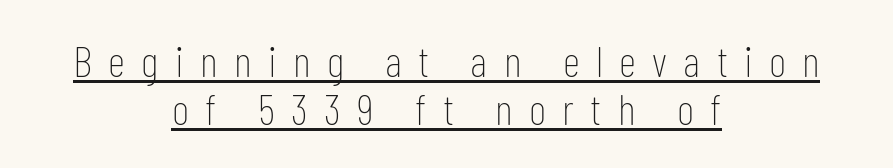
{"serif": "no", "italic": "no", "bold": "no", "weight": "thin", "width": "condensed", "stroke_contrast": "low", "x_height": "medium", "monospaced": "no", "underline": "yes", "align": "center", "line_spacing": "tight", "line_spacing_ratio": 1.11, "letter_spacing": "wide", "letter_spacing_em": 0.38, "glyph_px": 43}
